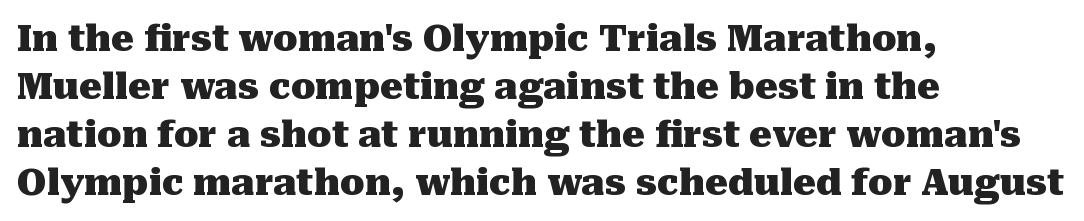
The image shows 36 px heavy serif type, upright; set left-aligned, normal line spacing (1.33x), normal letter spacing, not underlined; medium stroke contrast and a medium x-height.
